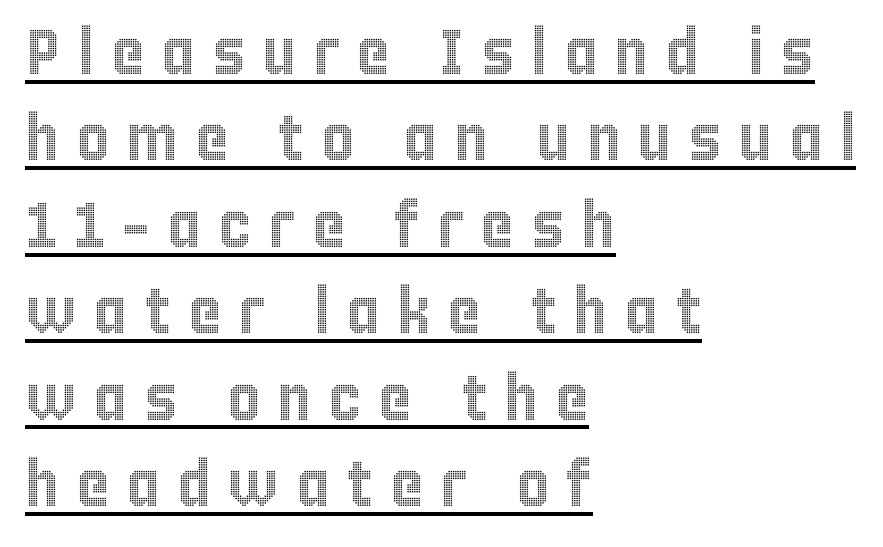
The image shows 64 px condensed type, upright; set left-aligned, normal line spacing (1.35x), unusually wide letter spacing (+0.26 em), underlined; a large x-height.
